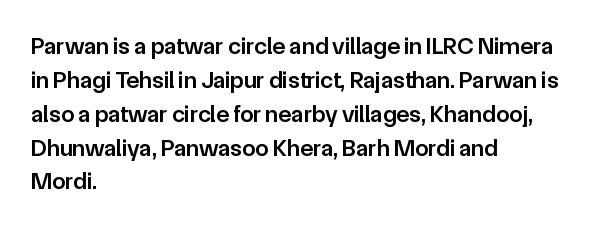
Does the weight exceed regular? Yes, but only to semibold. The glyphs are unaccompanied by any horizontal stroke below them. Line starts are locked; line ends wander. Leading: standard.
